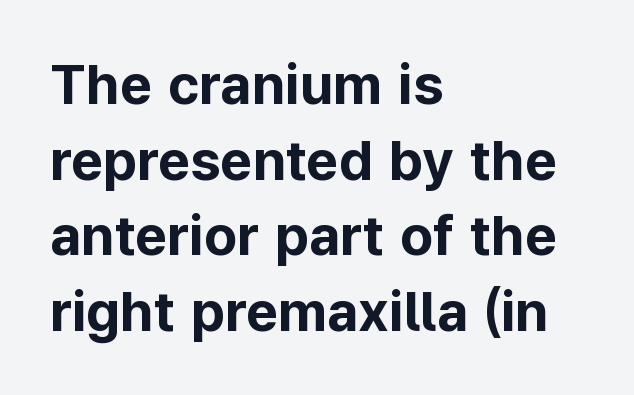
The image shows 56 px bold sans-serif type, upright; set left-aligned, normal line spacing (1.35x), normal letter spacing, not underlined; low stroke contrast and a medium x-height.
